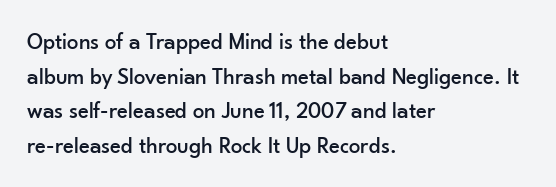
Students, observe: this is what conventionally led text looks like. Has an underline been added? It has not. Words appear dense and cohesive because spacing is normal. If you drew a ruler down the left edge, every line would touch it.
